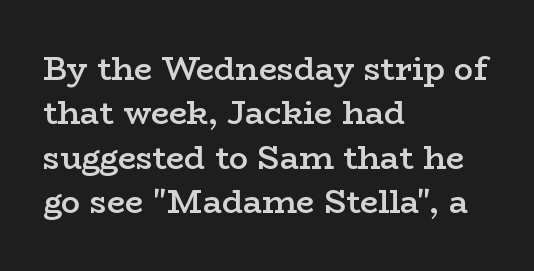
Q: Is the text bold? A: Semi-bold.
Q: Is the text italic (slanted)? A: No, it is upright.
Q: Is the typeface a serif or a sans-serif typeface? A: Serif.
Q: Is the text underlined? A: No.
Q: How is the paragraph aligned? A: Left-aligned.
Q: Is the spacing between letters normal or unusually wide? A: Normal.
Q: Is the spacing between lines tight, normal or loose? A: Normal.
Q: Width (condensed, normal, or wide)? A: Wide.
Q: Stroke contrast? A: Low.
Q: x-height? A: Medium.
Q: Monospaced? A: No.
